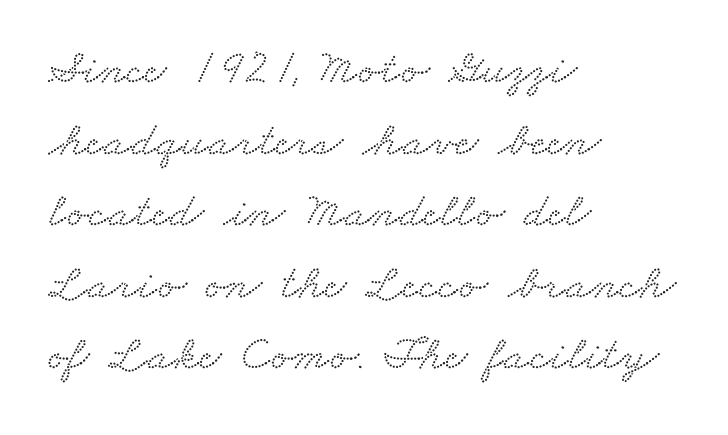
Words appear dense and cohesive because spacing is normal. Line starts are locked; line ends wander. Summary of vertical rhythm: regular, with standard interline spacing.
